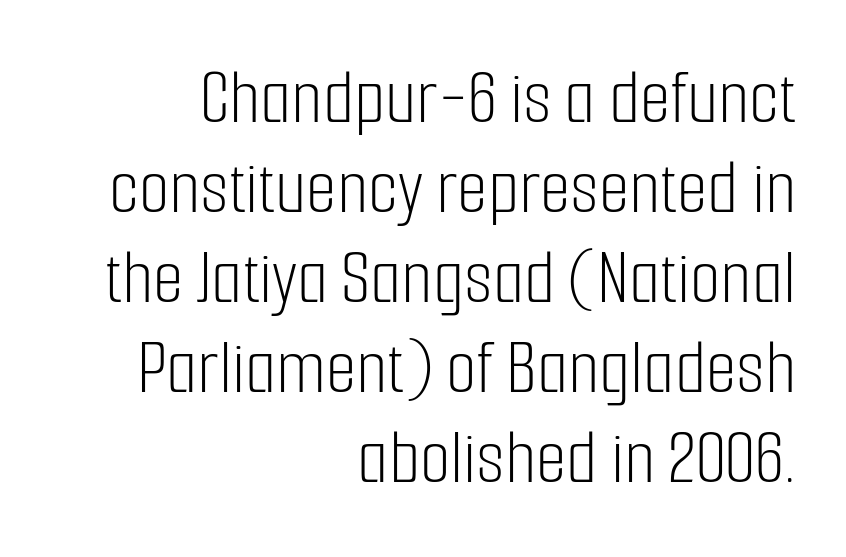
These lines are rendered in a variable-pitch font. Characters remain perfectly vertical along every line. The designer dialed line spacing down below the default. Weight: in the light-to-regular range. In terms of letterspacing, this is plain default setting. Just letters on the line, the space beneath them empty.
